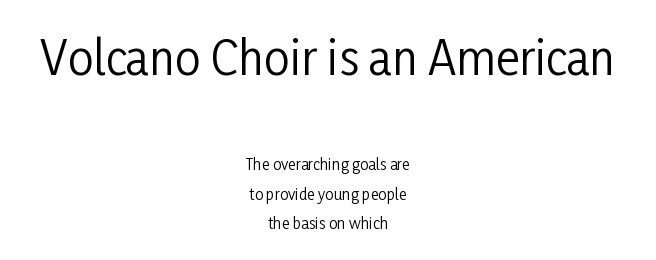
{"serif": "no", "italic": "no", "bold": "no", "weight": "regular", "width": "condensed", "stroke_contrast": "low", "x_height": "medium", "monospaced": "no", "underline": "no", "align": "center", "line_spacing": "loose", "line_spacing_ratio": 1.98, "letter_spacing": "normal", "letter_spacing_em": 0.0, "larger_block": "first", "size_ratio": 3.07, "glyph_px": 46}
